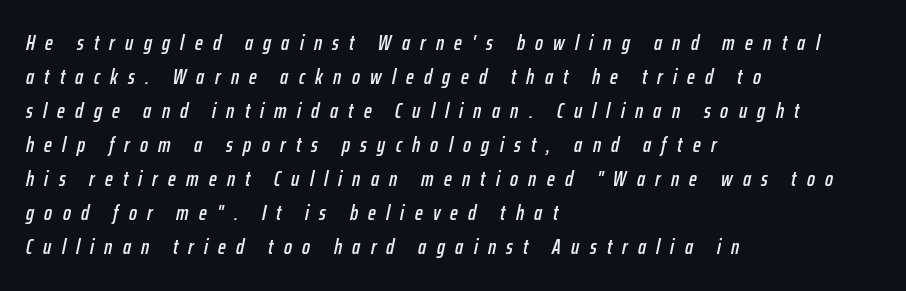
A normal amount of white space separates one row of letters from the next. It's the slanting kind of type. The area under the type is left untouched. This rendering uses left alignment, leaving the right contour irregular.
